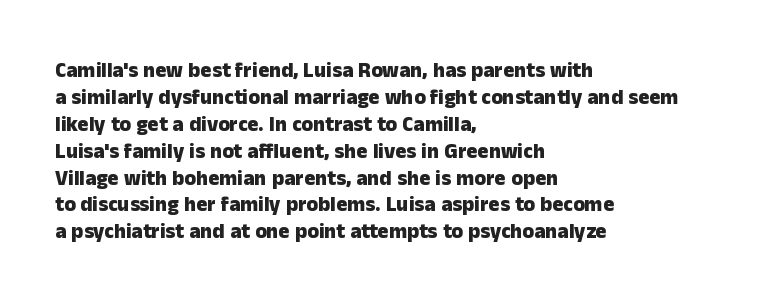
{"italic": "no", "bold": "yes", "underline": "no", "align": "left", "line_spacing": "normal", "line_spacing_ratio": 1.28, "letter_spacing": "normal", "letter_spacing_em": 0.0, "glyph_px": 21}
